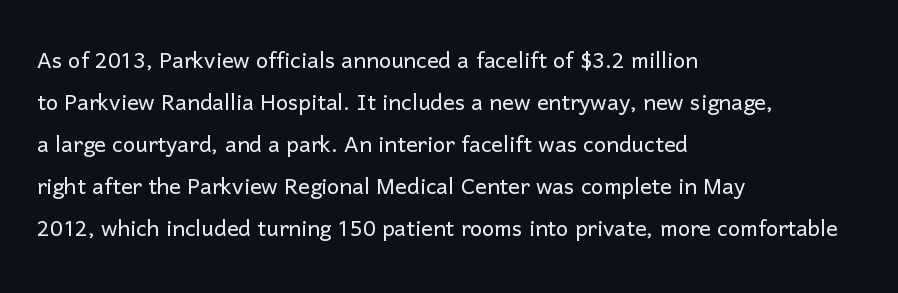
The image shows 29 px light sans-serif type, upright; set left-aligned, normal line spacing (1.45x), normal letter spacing, not underlined; low stroke contrast and a medium x-height.
